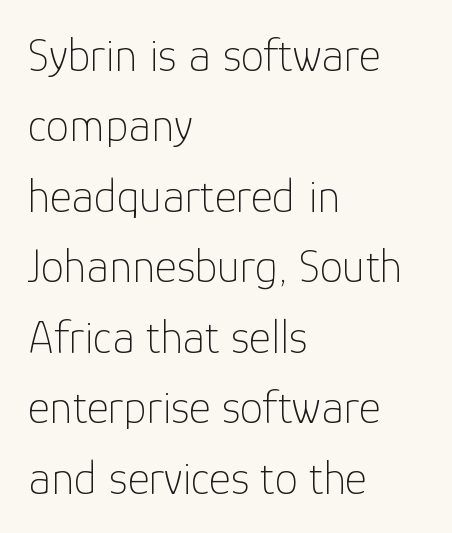
{"serif": "no", "italic": "no", "bold": "no", "weight": "thin", "width": "normal", "stroke_contrast": "low", "x_height": "medium", "monospaced": "no", "underline": "no", "align": "left", "line_spacing": "normal", "line_spacing_ratio": 1.5, "letter_spacing": "normal", "letter_spacing_em": 0.0, "glyph_px": 47}
